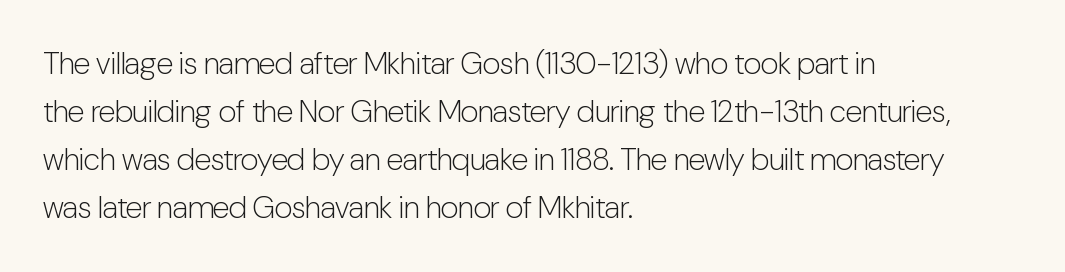
A student would call this left alignment; a typographer would say flush left, rag right. Each letter keeps its own natural width here, so spacing adapts to shape. The foot of each line stays bare and open. The typeface has the unassuming heft of standard copy or less.
